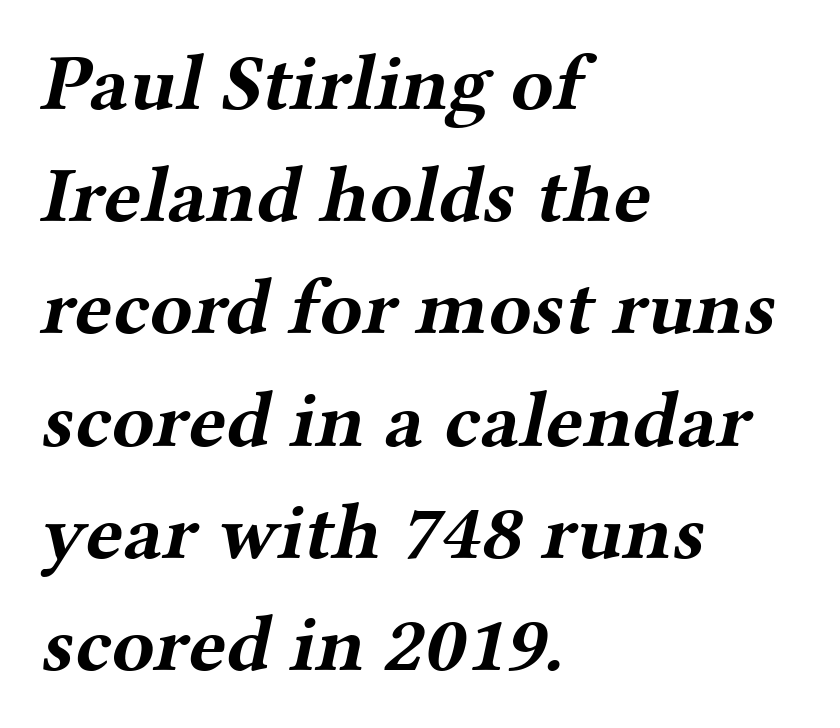
Q: Is the text bold? A: Yes.
Q: Is the typeface a serif or a sans-serif typeface? A: Serif.
Q: Is the text underlined? A: No.
Q: How is the paragraph aligned? A: Left-aligned.
Q: Is the spacing between letters normal or unusually wide? A: Normal.
Q: Is the spacing between lines tight, normal or loose? A: Normal.
Q: Width (condensed, normal, or wide)? A: Wide.
Q: Stroke contrast? A: Medium.
Q: x-height? A: Medium.
Q: Monospaced? A: No.
